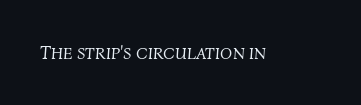
Unbolded letterforms with no extra heft. Notice how the stems are inclined rather than vertical — that's the hallmark of italics. Honestly, the letter spacing is just normal — you wouldn't notice it. Beneath every word, the page is bare.
